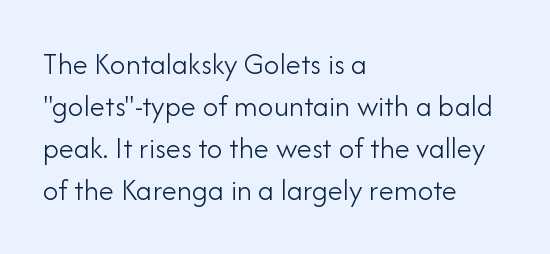
Q: Is the text bold? A: No.
Q: Is the text italic (slanted)? A: No, it is upright.
Q: Is the typeface a serif or a sans-serif typeface? A: Sans-serif.
Q: Is the text underlined? A: No.
Q: How is the paragraph aligned? A: Left-aligned.
Q: Is the spacing between letters normal or unusually wide? A: Normal.
Q: Is the spacing between lines tight, normal or loose? A: Normal.
Q: Width (condensed, normal, or wide)? A: Normal.
Q: Stroke contrast? A: Low.
Q: x-height? A: Small.
Q: Monospaced? A: No.
